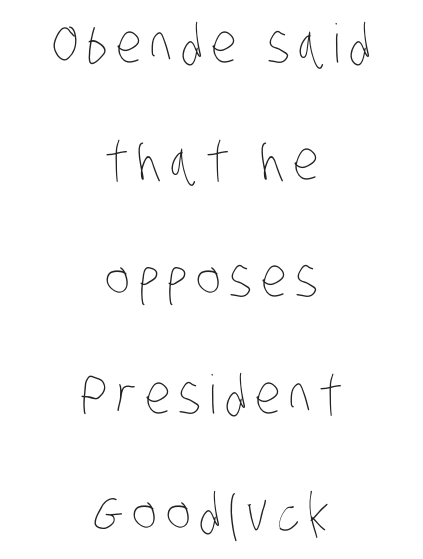
{"bold": "no", "weight": "thin", "width": "condensed", "stroke_contrast": "low", "x_height": "large", "monospaced": "no", "underline": "no", "align": "center", "line_spacing": "loose", "line_spacing_ratio": 2.21, "glyph_px": 53}
